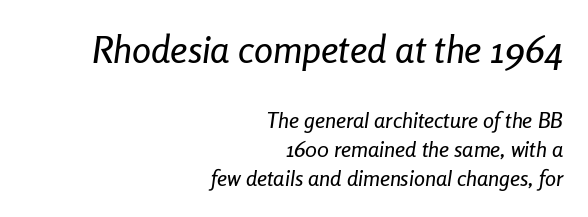
Slant detected: the letters are inclined. The zone under the glyphs is completely vacant. The horizontal fit of the characters is conventional and even. These lines sit exactly where default settings would place them.
